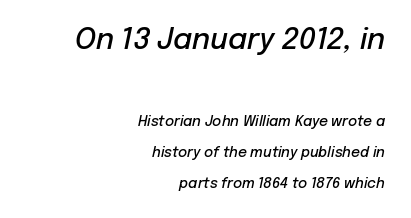
The image shows 29 px semibold type, italic (leaning right); set right-aligned, loose line spacing (2.22x), normal letter spacing, not underlined; the first (top) block is 2.07x larger; low stroke contrast and a medium x-height.
